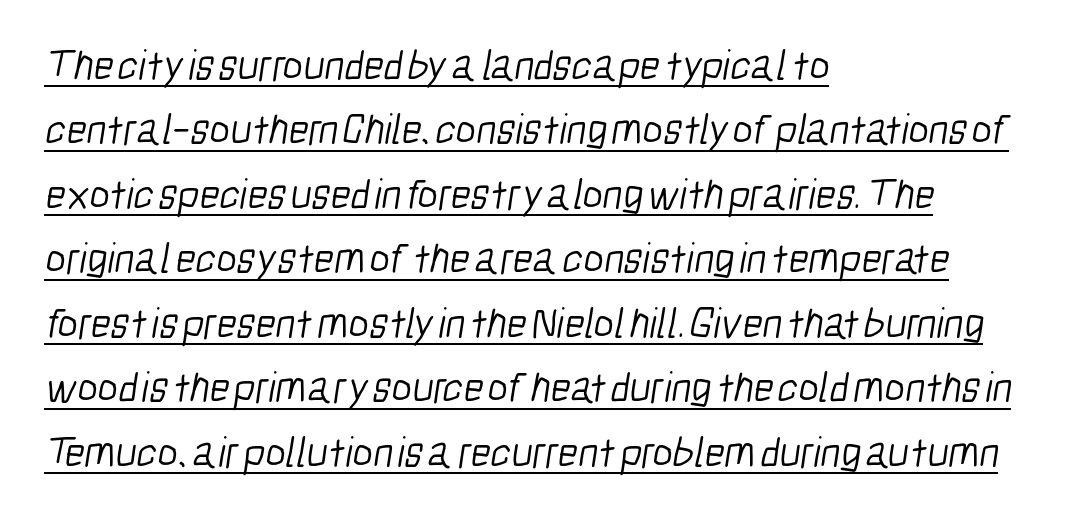
{"serif": "no", "bold": "no", "weight": "light", "width": "condensed", "stroke_contrast": "low", "x_height": "medium", "monospaced": "no", "underline": "yes", "align": "left", "line_spacing": "normal", "line_spacing_ratio": 1.5, "letter_spacing": "normal", "letter_spacing_em": 0.0, "glyph_px": 43}
